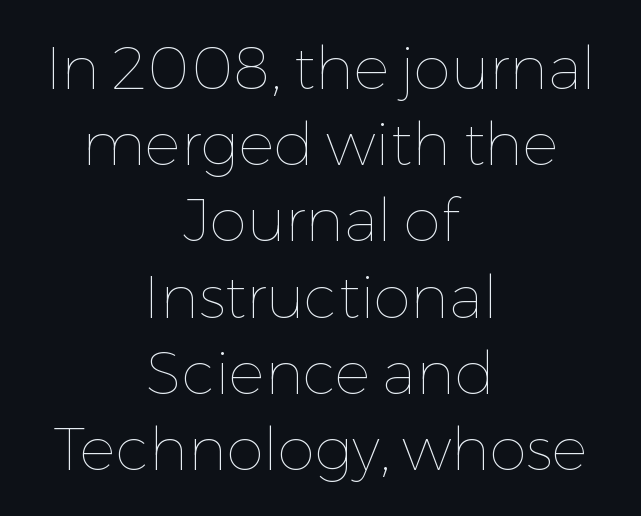
{"italic": "no", "bold": "no", "weight": "thin", "width": "normal", "stroke_contrast": "low", "x_height": "medium", "monospaced": "no", "underline": "no", "align": "center", "line_spacing": "normal", "line_spacing_ratio": 1.27, "letter_spacing": "normal", "letter_spacing_em": 0.0, "glyph_px": 60}
